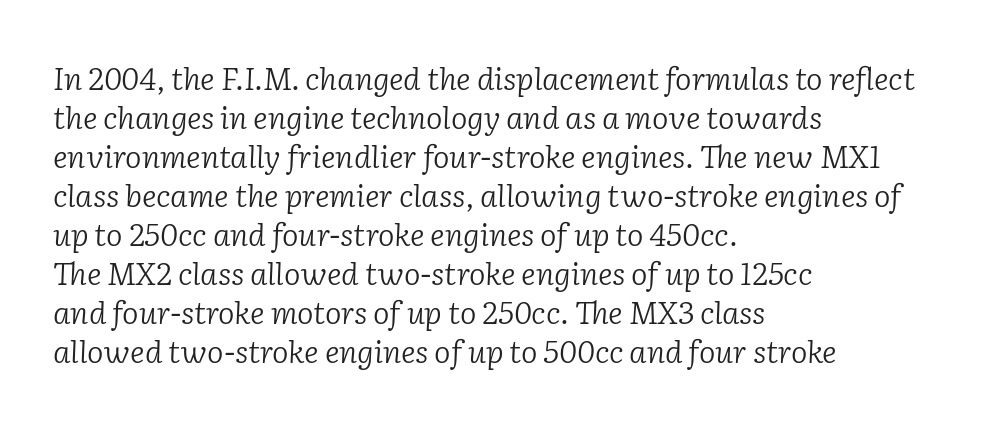
The image shows 31 px light serif type, italic (leaning right); set left-aligned, normal line spacing (1.26x), normal letter spacing, not underlined; low stroke contrast and a medium x-height.
